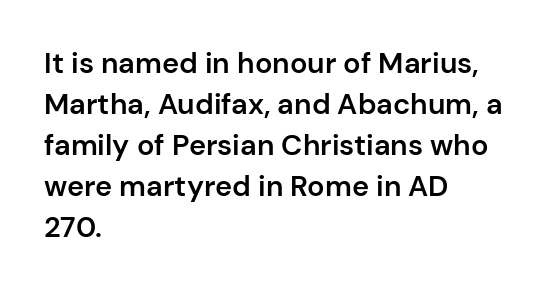
The image shows 29 px semibold sans-serif type, upright; set left-aligned, normal line spacing (1.41x), normal letter spacing, not underlined; low stroke contrast and a medium x-height.
